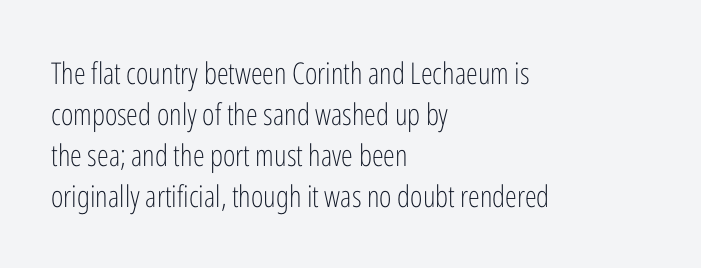
Q: Is the text bold? A: No.
Q: Is the text italic (slanted)? A: No, it is upright.
Q: Is the typeface a serif or a sans-serif typeface? A: Sans-serif.
Q: Is the text underlined? A: No.
Q: How is the paragraph aligned? A: Left-aligned.
Q: Is the spacing between letters normal or unusually wide? A: Normal.
Q: Is the spacing between lines tight, normal or loose? A: Normal.
Q: Width (condensed, normal, or wide)? A: Condensed.
Q: Stroke contrast? A: Low.
Q: x-height? A: Medium.
Q: Monospaced? A: No.
